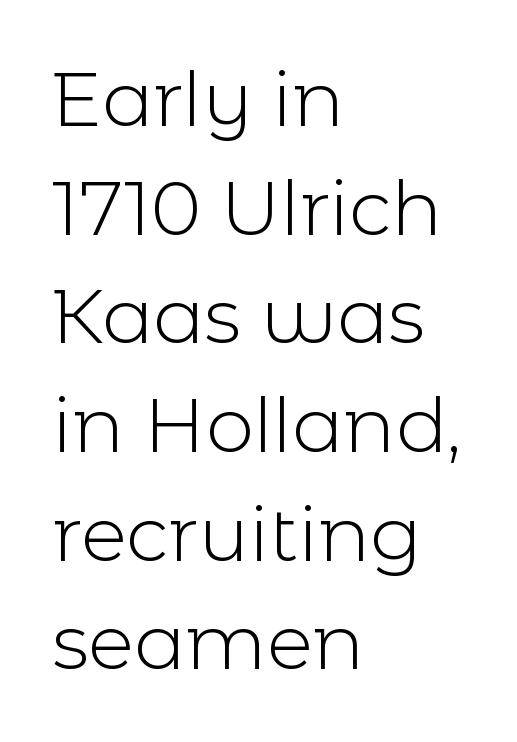
Q: Is the text bold? A: No.
Q: Is the text italic (slanted)? A: No, it is upright.
Q: Is the typeface a serif or a sans-serif typeface? A: Sans-serif.
Q: Is the text underlined? A: No.
Q: How is the paragraph aligned? A: Left-aligned.
Q: Is the spacing between letters normal or unusually wide? A: Normal.
Q: Is the spacing between lines tight, normal or loose? A: Normal.
Q: Width (condensed, normal, or wide)? A: Normal.
Q: x-height? A: Medium.
Q: Monospaced? A: No.
